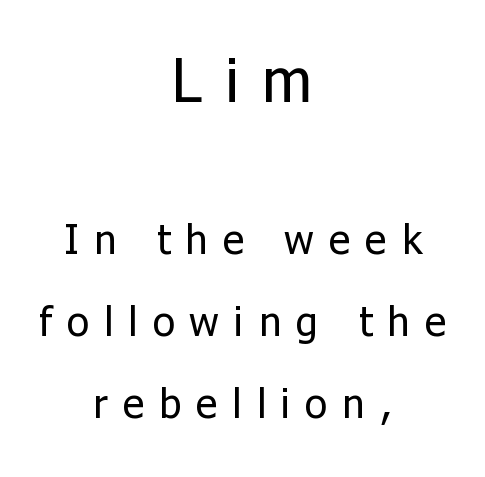
Q: Is the text bold? A: No.
Q: Is the text italic (slanted)? A: No, it is upright.
Q: Is the typeface a serif or a sans-serif typeface? A: Sans-serif.
Q: Is the text underlined? A: No.
Q: How is the paragraph aligned? A: Centered.
Q: Is the spacing between letters normal or unusually wide? A: Unusually wide.
Q: Is the spacing between lines tight, normal or loose? A: Loose.
Q: Which block of text is set in a larger size, the first (top) or the second (bottom)? A: The first (top) one.
Q: Width (condensed, normal, or wide)? A: Normal.
Q: Stroke contrast? A: Low.
Q: x-height? A: Medium.
Q: Monospaced? A: No.
